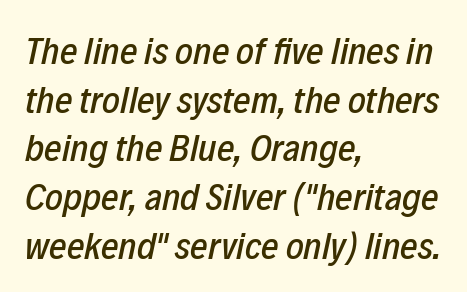
Q: Is the text italic (slanted)? A: Yes, it leans right by about 12 degrees.
Q: Is the text underlined? A: No.
Q: How is the paragraph aligned? A: Left-aligned.
Q: Is the spacing between letters normal or unusually wide? A: Normal.
Q: Is the spacing between lines tight, normal or loose? A: Normal.
Q: Width (condensed, normal, or wide)? A: Condensed.
Q: Stroke contrast? A: Low.
Q: x-height? A: Medium.
Q: Monospaced? A: No.
